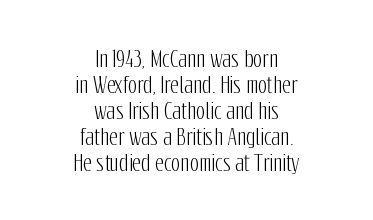
The image shows 22 px text type, upright; set centered, line spacing 1.18x, normal letter spacing, not underlined.
